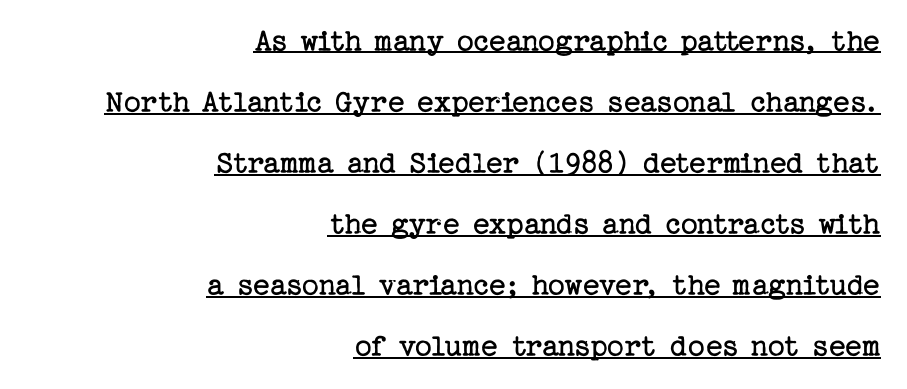
Reading down the block, your eye finds every line finishing at a fixed right position. Here the glyphs are tracked normally, forming tight word shapes. Underlined type. The rendering shows small feet on the letterforms — a serif design.
